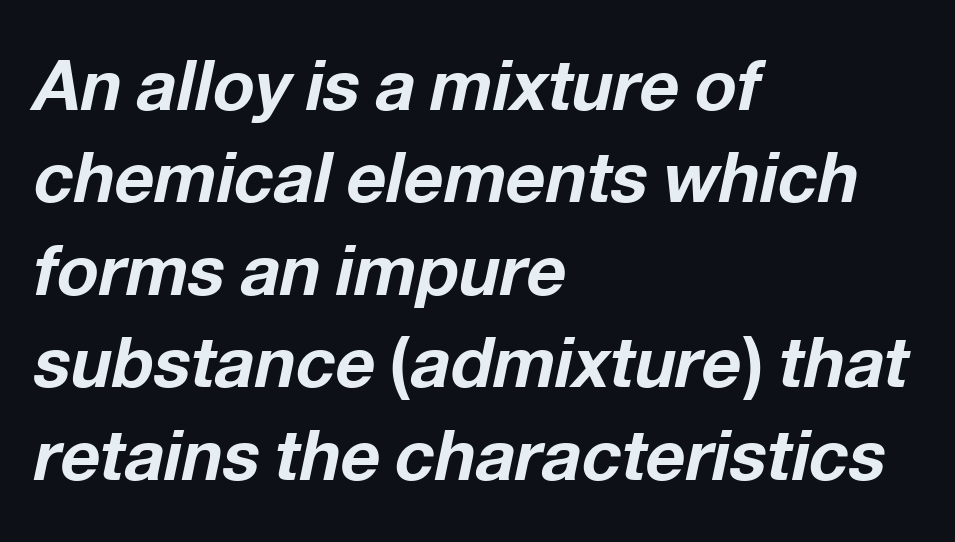
{"italic": "yes", "lean": "right", "slant_degrees": 12, "bold": "yes", "weight": "bold", "width": "normal", "stroke_contrast": "low", "x_height": "medium", "monospaced": "no", "underline": "no", "align": "left", "line_spacing": "normal", "line_spacing_ratio": 1.34, "letter_spacing": "normal", "letter_spacing_em": 0.0, "glyph_px": 69}
